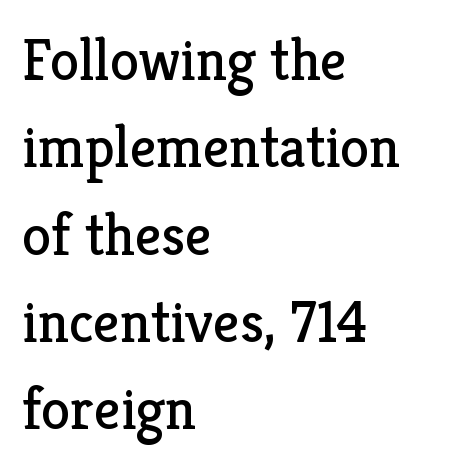
Q: Is the text bold? A: No.
Q: Is the text italic (slanted)? A: No, it is upright.
Q: Is the typeface a serif or a sans-serif typeface? A: Serif.
Q: Is the text underlined? A: No.
Q: How is the paragraph aligned? A: Left-aligned.
Q: Is the spacing between letters normal or unusually wide? A: Normal.
Q: Is the spacing between lines tight, normal or loose? A: Normal.
Q: Width (condensed, normal, or wide)? A: Normal.
Q: Stroke contrast? A: Low.
Q: x-height? A: Medium.
Q: Monospaced? A: No.
